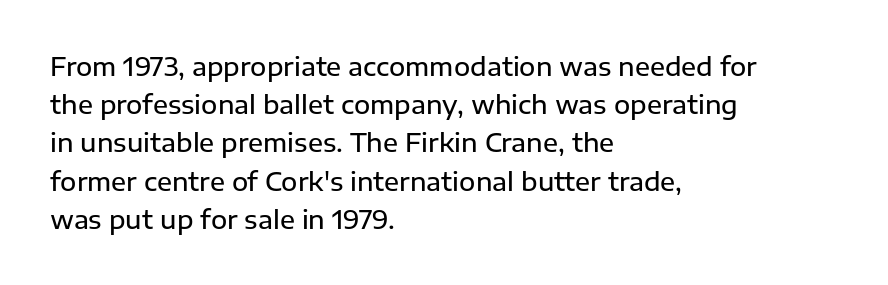
The image shows 25 px text type, upright; set left-aligned, normal line spacing (1.53x), normal letter spacing, not underlined.
